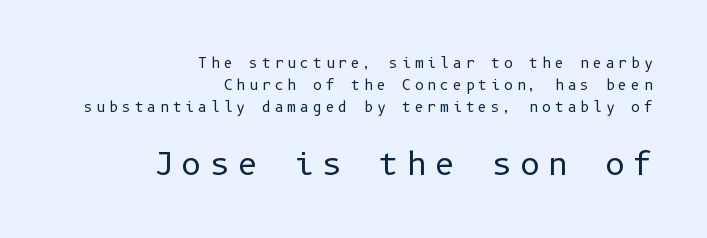
Bold? No — there's no thickening of the strokes. The gaps between neighbouring characters are conspicuously large. What's the leading like? Ordinary, nothing unusual. This is the regular roman posture of the typeface. The rendering enlarges the type as you move from the upper chunk to the lower. The passage is arranged like a letterhead date or caption credit — flush right.
